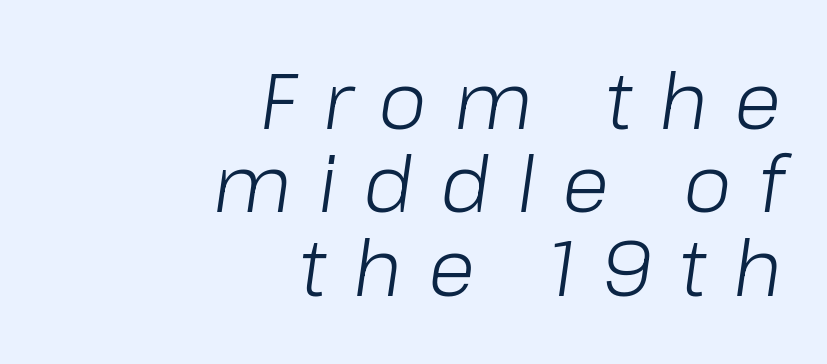
This block would grow much taller if given ordinary leading; it's compressed now. No heavy texture on the line: the type isn't bold. Leftover space on each line is placed entirely before the opening word. The words here are not underlined. This sample has the flowing, uneven cadence of proportional lettering. Here the glyphs are tracked loosely, breaking word shapes into spaced letters.
